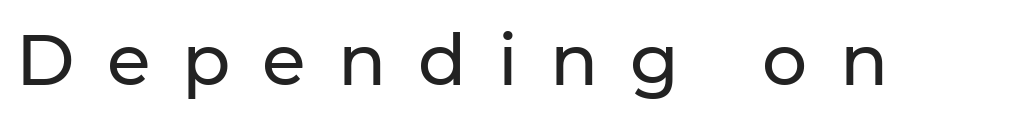
Q: Is the text italic (slanted)? A: No, it is upright.
Q: Is the typeface a serif or a sans-serif typeface? A: Sans-serif.
Q: Is the text underlined? A: No.
Q: Is the spacing between letters normal or unusually wide? A: Unusually wide.
Q: Width (condensed, normal, or wide)? A: Normal.
Q: Stroke contrast? A: Low.
Q: x-height? A: Medium.
Q: Monospaced? A: No.
